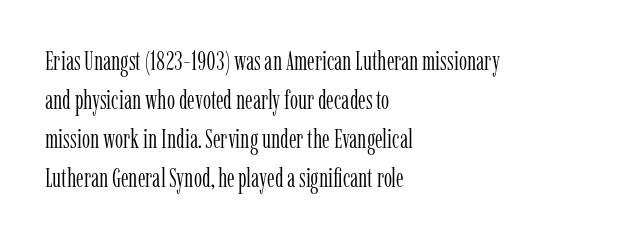
{"italic": "no", "bold": "no", "underline": "no", "align": "left", "line_spacing": "normal", "line_spacing_ratio": 1.5, "letter_spacing": "normal", "letter_spacing_em": 0.0, "glyph_px": 26}
